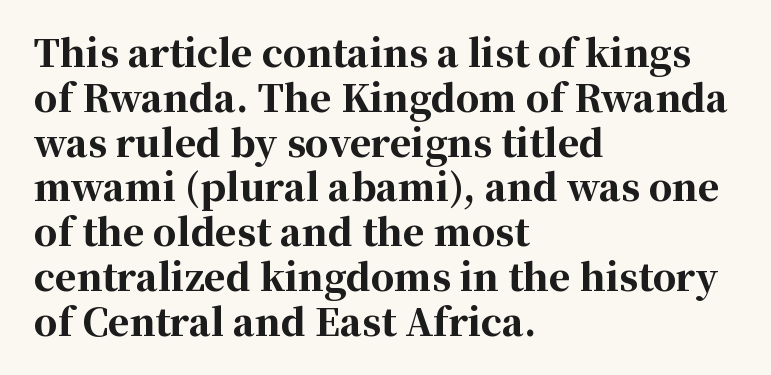
What kind of face is this? One with serifs. Compared with an ordinary text face, these strokes are far heavier — a full bold. Here the designer chose a conventional face with non-uniform glyph widths. Glyph-to-glyph distance matches everyday printed text.
